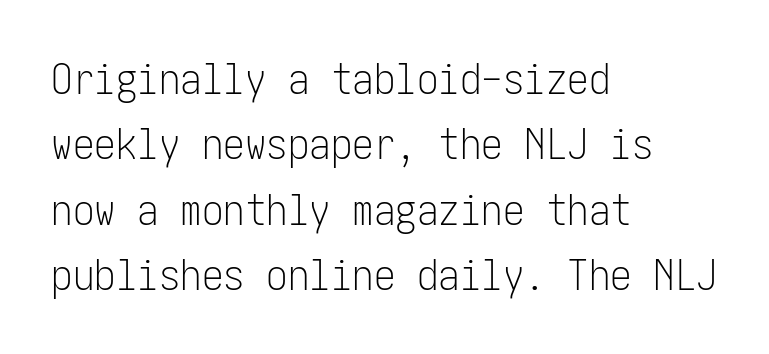
The image shows 43 px light, condensed sans-serif type, upright; set left-aligned, normal line spacing (1.52x), normal letter spacing, not underlined; low stroke contrast and a medium x-height.
